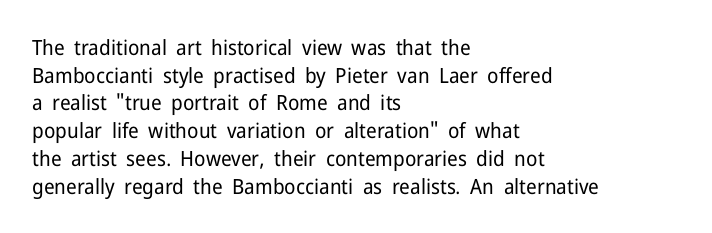
Every stem runs plumb, perpendicular to the baseline. Leftover space on each line is placed entirely after the last word. Check the space under the baseline: it is left empty. This reads as an unemphasized weight, regular at the heaviest. Caption: standard tracking, unaltered.
